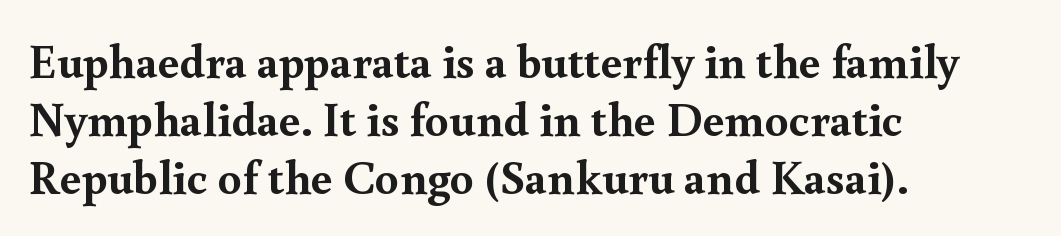
The image shows 48 px semibold serif type, upright; set left-aligned, line spacing 1.21x, normal letter spacing, not underlined; a small x-height.
